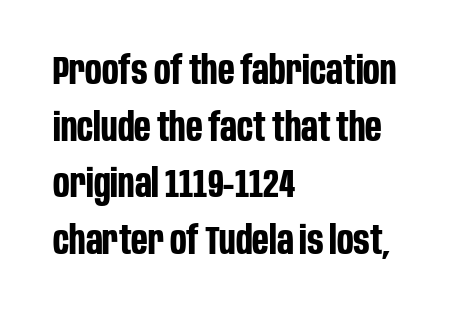
You could call the tracking neutral — neither tight nor loose. Each letter keeps its own natural width here, so spacing adapts to shape. This is heavy type, rendered in bold. Where is the straight margin? On the left. One glance says typical: line gaps are just what's usual.
